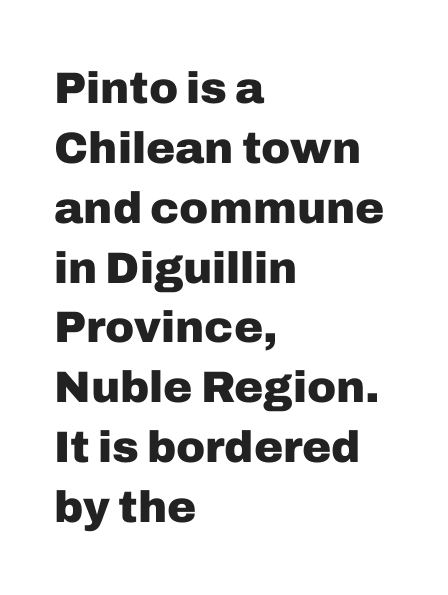
Q: Is the text bold? A: Yes.
Q: Is the text italic (slanted)? A: No, it is upright.
Q: Is the typeface a serif or a sans-serif typeface? A: Sans-serif.
Q: Is the text underlined? A: No.
Q: How is the paragraph aligned? A: Left-aligned.
Q: Is the spacing between letters normal or unusually wide? A: Normal.
Q: Is the spacing between lines tight, normal or loose? A: Normal.
Q: Width (condensed, normal, or wide)? A: Normal.
Q: Stroke contrast? A: Low.
Q: x-height? A: Medium.
Q: Monospaced? A: No.
